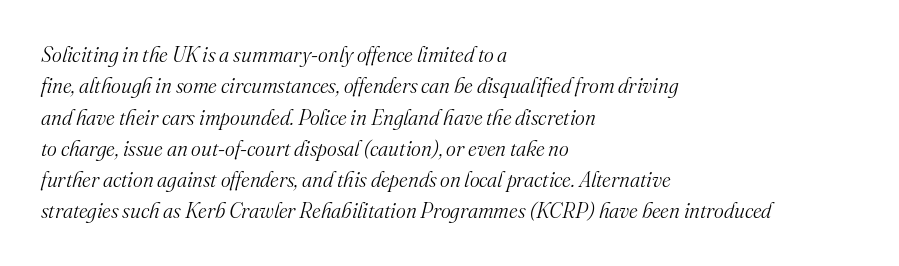
Q: Is the text bold? A: No.
Q: Is the text italic (slanted)? A: Yes, it leans right by about 16 degrees.
Q: Is the text underlined? A: No.
Q: How is the paragraph aligned? A: Left-aligned.
Q: Is the spacing between letters normal or unusually wide? A: Normal.
Q: Is the spacing between lines tight, normal or loose? A: Normal.
